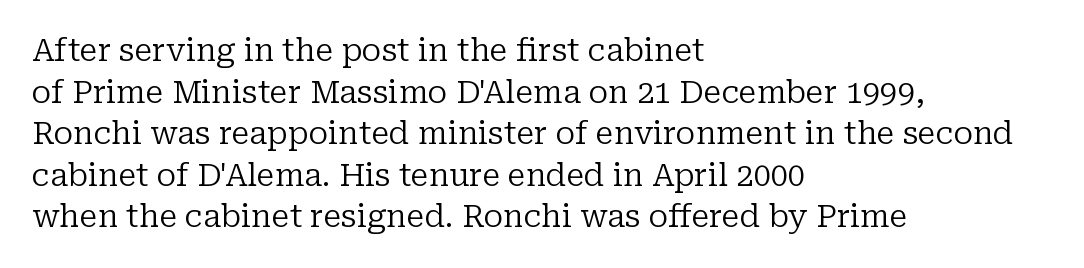
Q: Is the text bold? A: No.
Q: Is the text italic (slanted)? A: No, it is upright.
Q: Is the typeface a serif or a sans-serif typeface? A: Serif.
Q: Is the text underlined? A: No.
Q: How is the paragraph aligned? A: Left-aligned.
Q: Is the spacing between letters normal or unusually wide? A: Normal.
Q: Is the spacing between lines tight, normal or loose? A: Normal.
Q: Width (condensed, normal, or wide)? A: Normal.
Q: Stroke contrast? A: Low.
Q: x-height? A: Medium.
Q: Monospaced? A: No.
